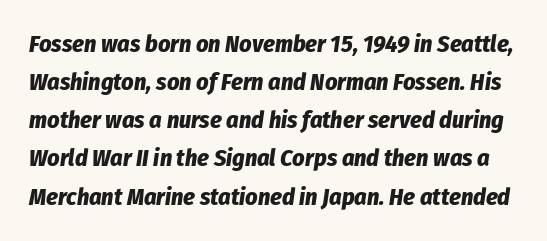
Q: Is the text bold? A: Yes.
Q: Is the text italic (slanted)? A: Yes, it leans right by about 8 degrees.
Q: Is the text underlined? A: No.
Q: Is the spacing between letters normal or unusually wide? A: Normal.
Q: Is the spacing between lines tight, normal or loose? A: Normal.
